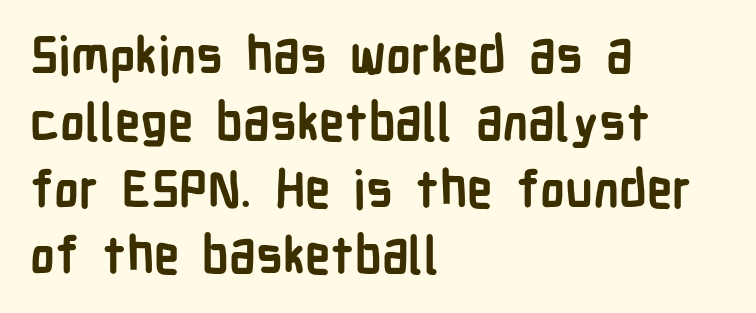
The image shows 51 px semibold, condensed sans-serif type, upright; set left-aligned, normal line spacing (1.31x), normal letter spacing, not underlined; low stroke contrast and a medium x-height.
